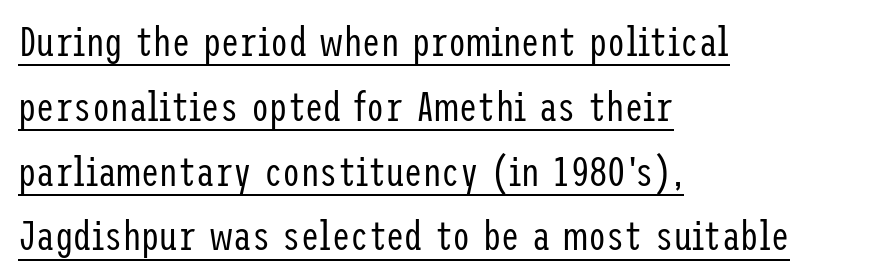
Q: Is the text bold? A: No.
Q: Is the text italic (slanted)? A: No, it is upright.
Q: Is the typeface a serif or a sans-serif typeface? A: Sans-serif.
Q: Is the text underlined? A: Yes.
Q: How is the paragraph aligned? A: Left-aligned.
Q: Is the spacing between letters normal or unusually wide? A: Normal.
Q: Is the spacing between lines tight, normal or loose? A: Normal.
Q: Width (condensed, normal, or wide)? A: Condensed.
Q: Stroke contrast? A: Low.
Q: x-height? A: Medium.
